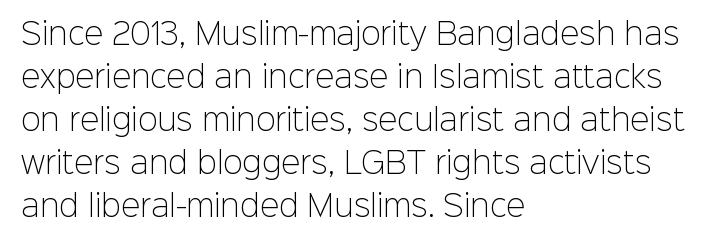
{"serif": "no", "italic": "no", "bold": "no", "weight": "light", "width": "normal", "stroke_contrast": "low", "x_height": "medium", "monospaced": "no", "underline": "no", "align": "left", "line_spacing": "normal", "line_spacing_ratio": 1.48, "letter_spacing": "normal", "letter_spacing_em": 0.0, "glyph_px": 29}
